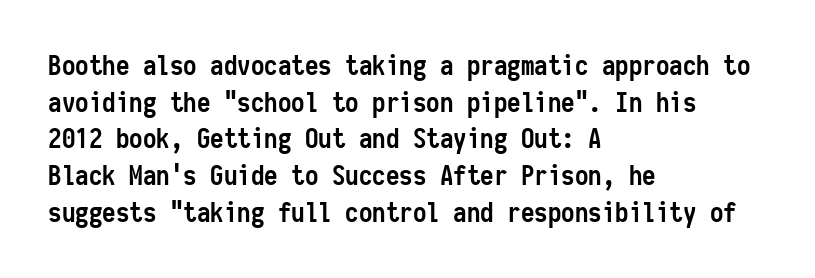
Casual observation: everything's shoved over to the left. Look at the tracking — it's just the regular setting, nothing added. The rendering uses a moderate line-height, typical for paragraphs. Decoration check: the copy has no underline. The face used here has the dense, thick strokes of a bold. The typography opts for an upright posture over an oblique one.
